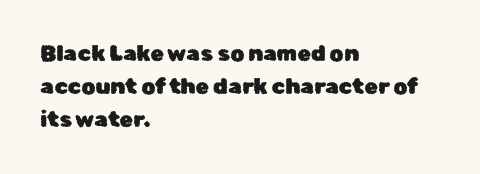
The image shows 22 px text type, upright; set left-aligned, normal line spacing (1.51x), normal letter spacing, not underlined.
